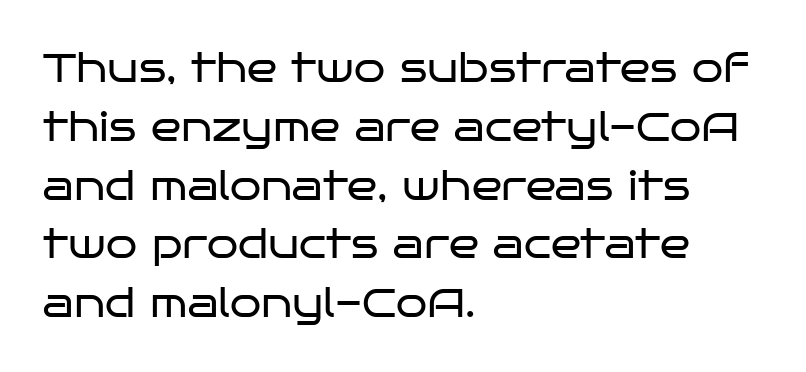
{"serif": "no", "italic": "no", "bold": "no", "weight": "regular", "width": "wide", "stroke_contrast": "low", "x_height": "large", "monospaced": "no", "underline": "no", "align": "left", "line_spacing": "normal", "line_spacing_ratio": 1.47, "letter_spacing": "normal", "letter_spacing_em": 0.0, "glyph_px": 40}
